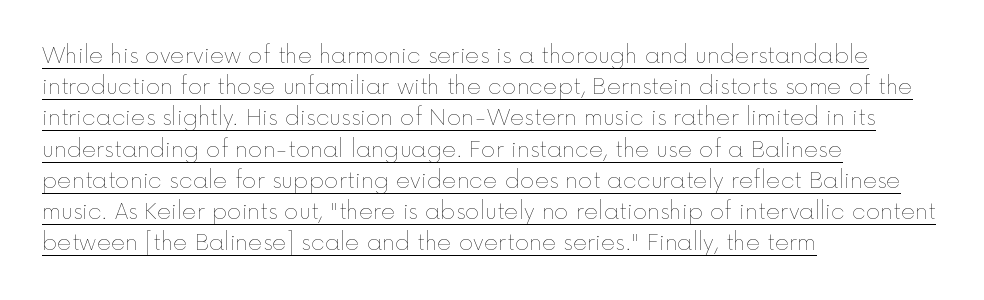
The image shows 22 px text type, upright; set left-aligned, normal line spacing (1.42x), normal letter spacing, underlined.
